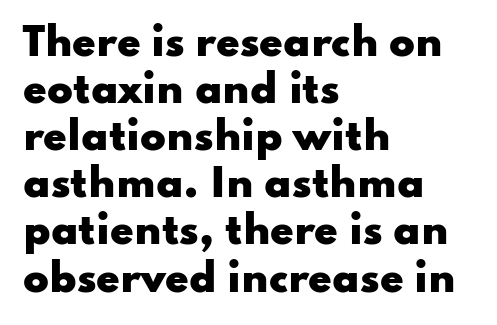
The image shows 38 px heavy, wide sans-serif type, upright; set left-aligned, line spacing 1.24x, normal letter spacing, not underlined; low stroke contrast and a small x-height.
